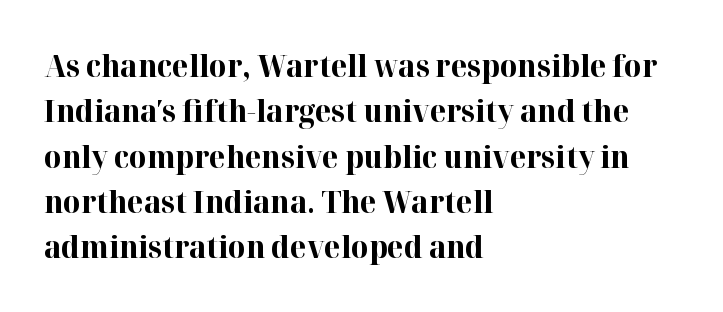
The image shows 30 px bold serif type, upright; set left-aligned, normal line spacing (1.51x), normal letter spacing, not underlined; high stroke contrast and a medium x-height.
